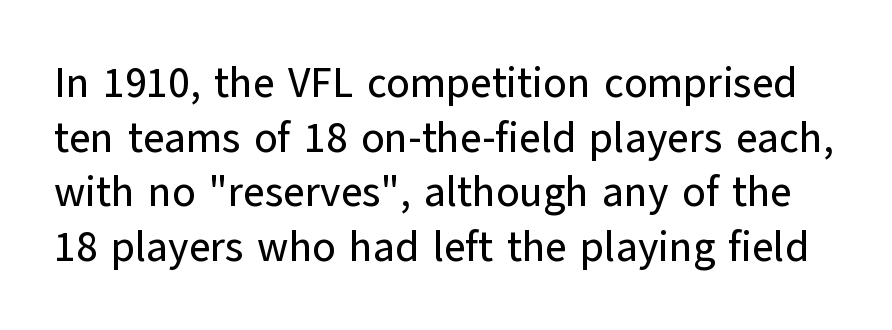
Q: Is the text italic (slanted)? A: No, it is upright.
Q: Is the typeface a serif or a sans-serif typeface? A: Sans-serif.
Q: Is the text underlined? A: No.
Q: Is the spacing between letters normal or unusually wide? A: Normal.
Q: Is the spacing between lines tight, normal or loose? A: Normal.
Q: Width (condensed, normal, or wide)? A: Normal.
Q: Stroke contrast? A: Low.
Q: x-height? A: Medium.
Q: Monospaced? A: No.
